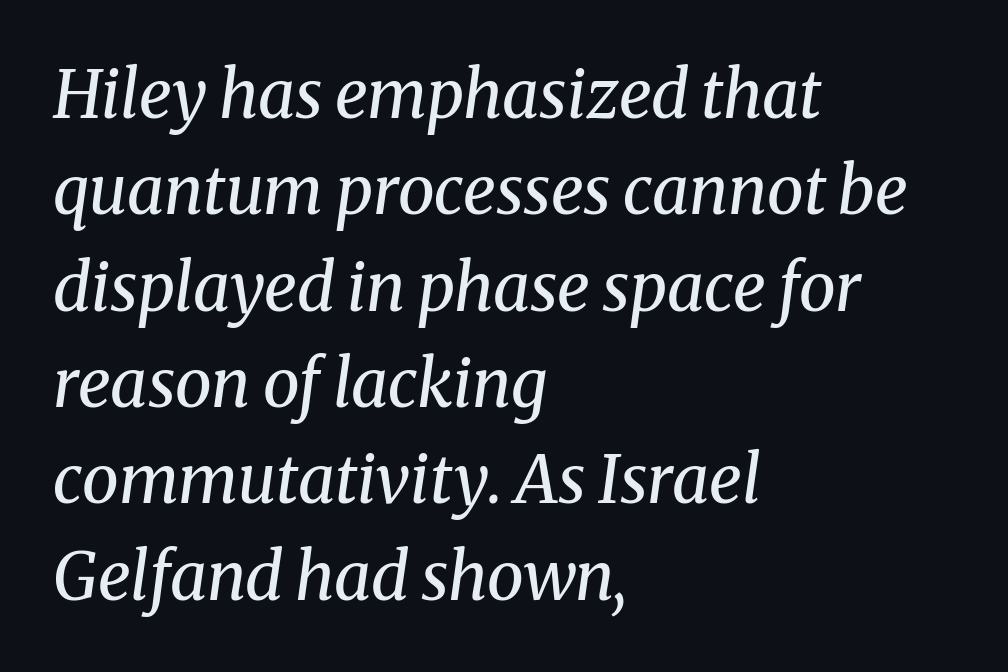
{"serif": "yes", "italic": "yes", "lean": "right", "slant_degrees": 8, "bold": "no", "weight": "regular", "width": "normal", "stroke_contrast": "medium", "x_height": "medium", "monospaced": "no", "underline": "no", "align": "left", "line_spacing": "normal", "line_spacing_ratio": 1.46, "letter_spacing": "normal", "letter_spacing_em": 0.0, "glyph_px": 66}
